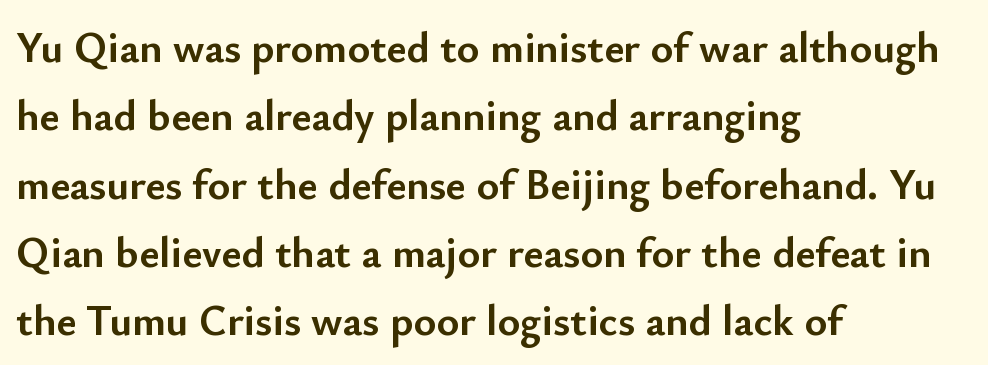
The image shows 43 px semibold sans-serif type, upright; set left-aligned, normal line spacing (1.59x), normal letter spacing, not underlined; low stroke contrast and a small x-height.
